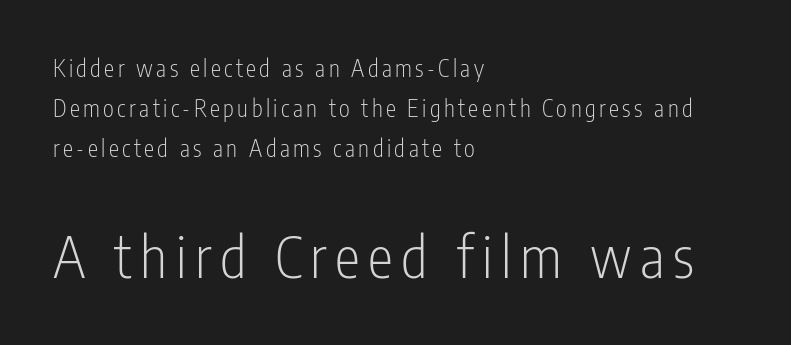
{"serif": "no", "italic": "no", "bold": "no", "weight": "light", "width": "condensed", "stroke_contrast": "low", "x_height": "medium", "monospaced": "no", "underline": "no", "align": "left", "line_spacing_ratio": 1.75, "larger_block": "second", "size_ratio": 2.48, "glyph_px": 57}
